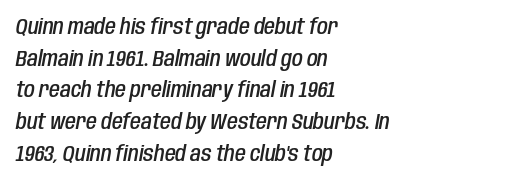
The image shows 22 px text type, italic (leaning right); set left-aligned, normal line spacing (1.44x), normal letter spacing, not underlined.
